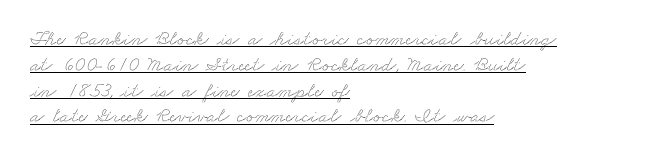
Q: Is the text underlined? A: Yes.
Q: How is the paragraph aligned? A: Left-aligned.
Q: Is the spacing between letters normal or unusually wide? A: Normal.
